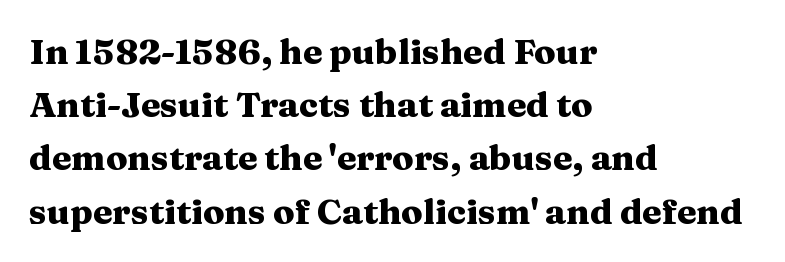
{"serif": "yes", "italic": "no", "bold": "yes", "weight": "heavy", "width": "wide", "stroke_contrast": "medium", "x_height": "medium", "monospaced": "no", "underline": "no", "align": "left", "line_spacing": "normal", "line_spacing_ratio": 1.52, "letter_spacing": "normal", "letter_spacing_em": 0.0, "glyph_px": 35}
